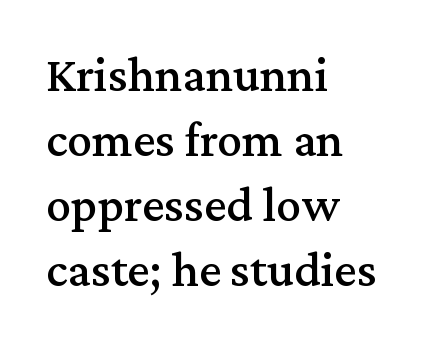
A typesetter would call this leading conventional body-copy spacing. Examine the stroke ends and you'll spot serifs. Character widths vary here, with narrow letters taking less room than wide ones. The strip under each line holds only bare page.
